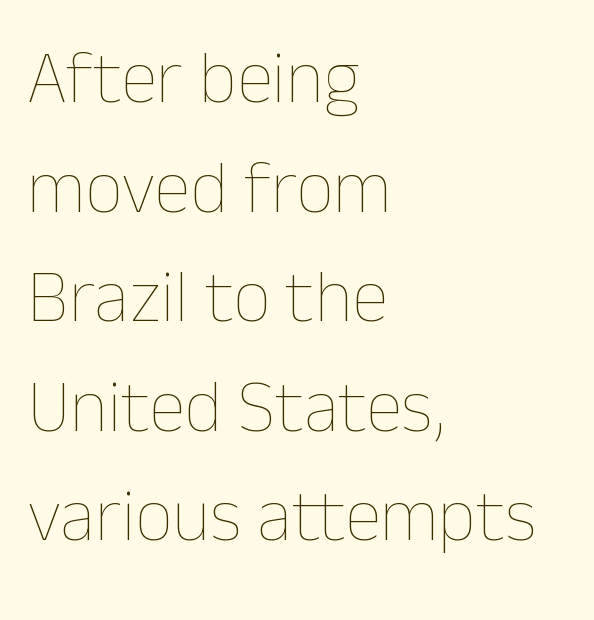
Regular leading. Character widths vary here, with narrow letters taking less room than wide ones. Beneath every word, the page is bare. Stem width sits at or under what a default text font uses. Nobody touched the tracking dial on this one.
